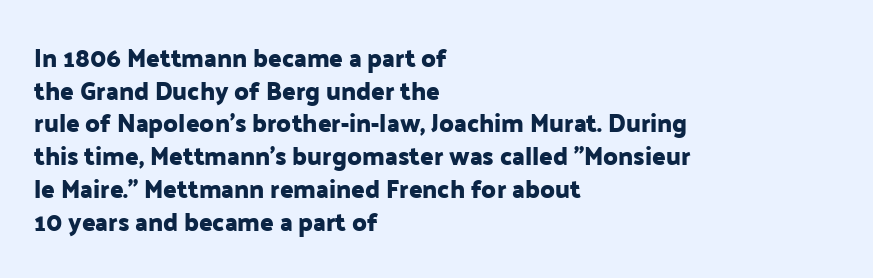
The tracking reads as untouched default to a designer's eye. Has an underline been added? It has not. Where is the straight margin? On the left. A typesetter would call this leading conventional body-copy spacing.
